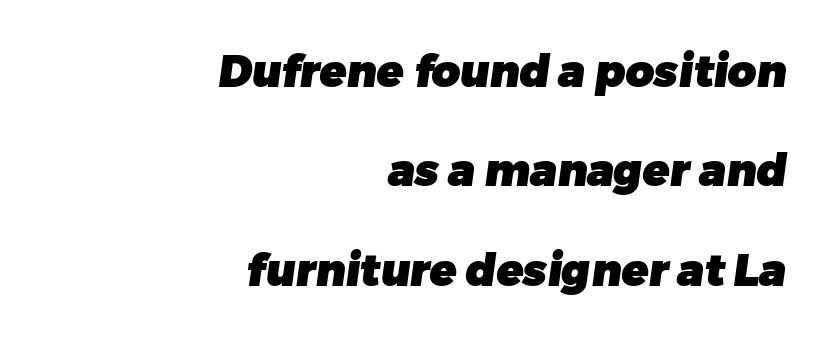
The letters sit at their default tracking, neither squeezed nor spread. Rule under the text: the space is simply empty. In terms of leading, this rendering errs on the spacious side. This sample has the flowing, uneven cadence of proportional lettering. What kind of face is this? One without serifs — a sans.
